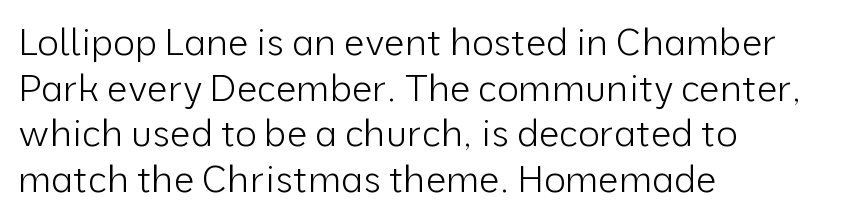
The image shows 37 px light sans-serif type, upright; set left-aligned, line spacing 1.23x, normal letter spacing, not underlined; low stroke contrast and a medium x-height.
